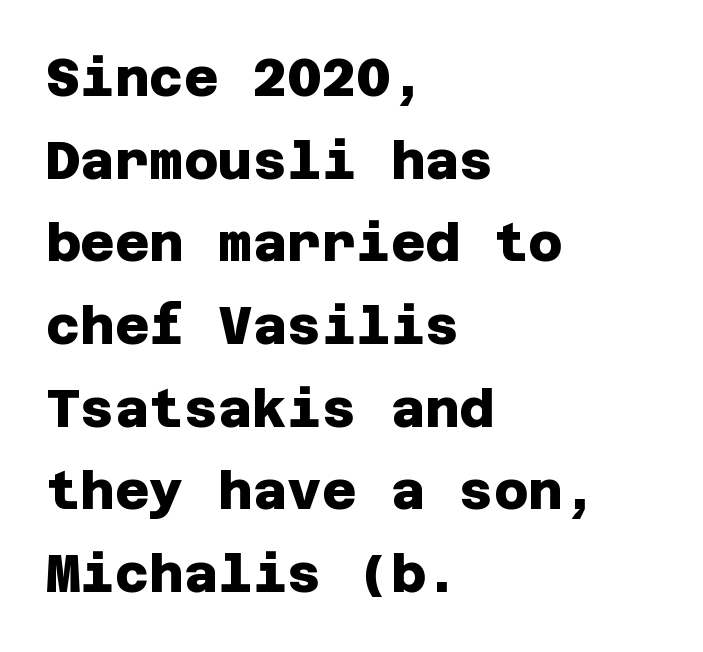
Nope, no serifs anywhere on these letters. What's the leading like? Ordinary, nothing unusual. Nothing unusual about the tracking: characters are spaced as the font intends. Notice how thick the strokes are: this is what a full bold looks like.
